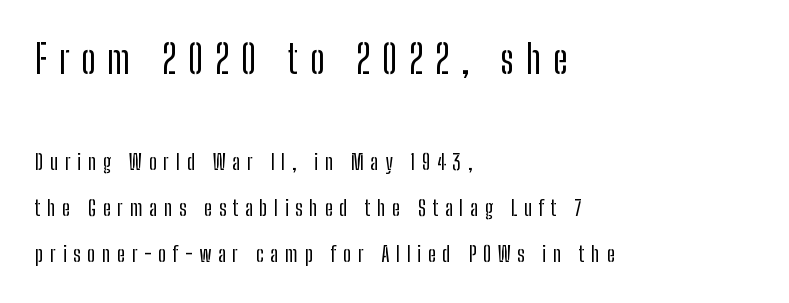
The image shows 39 px condensed sans-serif type, upright; set left-aligned, loose line spacing (2.1x), unusually wide letter spacing (+0.3 em), not underlined; the first (top) block is 1.77x larger; low stroke contrast and a medium x-height.
